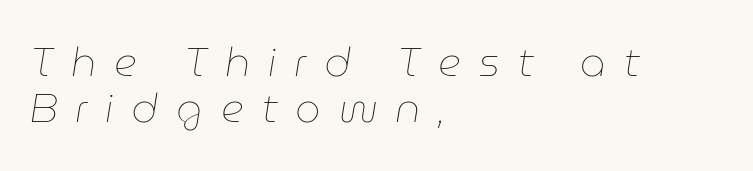
{"italic": "yes", "lean": "right", "slant_degrees": 9, "bold": "no", "weight": "thin", "width": "normal", "stroke_contrast": "low", "x_height": "medium", "monospaced": "no", "underline": "no", "align": "left", "line_spacing_ratio": 1.16, "letter_spacing": "wide", "letter_spacing_em": 0.45, "glyph_px": 40}
